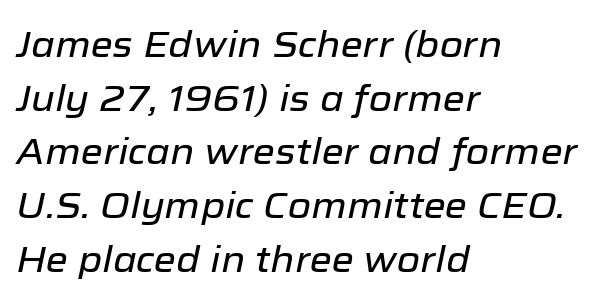
Q: Is the text italic (slanted)? A: Yes, it leans right by about 12 degrees.
Q: Is the text underlined? A: No.
Q: How is the paragraph aligned? A: Left-aligned.
Q: Is the spacing between letters normal or unusually wide? A: Normal.
Q: Is the spacing between lines tight, normal or loose? A: Normal.
Q: Width (condensed, normal, or wide)? A: Normal.
Q: Stroke contrast? A: Low.
Q: x-height? A: Medium.
Q: Monospaced? A: No.
